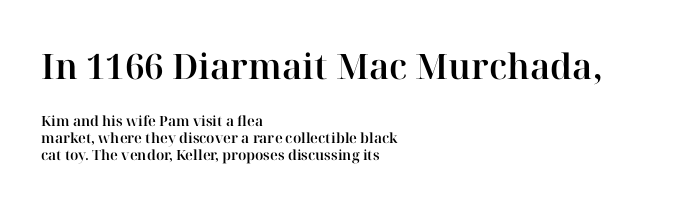
Q: Is the text italic (slanted)? A: No, it is upright.
Q: Is the typeface a serif or a sans-serif typeface? A: Serif.
Q: Is the text underlined? A: No.
Q: How is the paragraph aligned? A: Left-aligned.
Q: Is the spacing between letters normal or unusually wide? A: Normal.
Q: Which block of text is set in a larger size, the first (top) or the second (bottom)? A: The first (top) one.
Q: Width (condensed, normal, or wide)? A: Normal.
Q: Stroke contrast? A: High.
Q: x-height? A: Medium.
Q: Monospaced? A: No.
